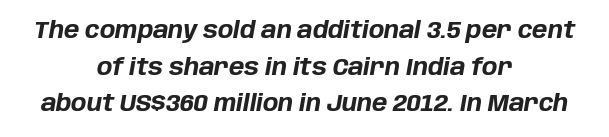
{"italic": "yes", "lean": "right", "slant_degrees": 10, "bold": "yes", "underline": "no", "align": "center", "line_spacing": "normal", "line_spacing_ratio": 1.59, "letter_spacing": "normal", "letter_spacing_em": 0.0, "glyph_px": 23}
